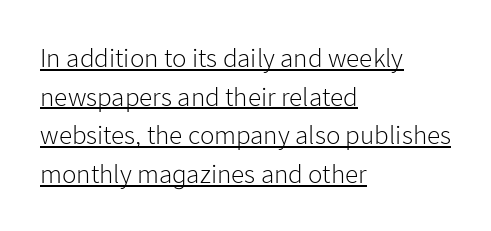
The image shows 27 px text type, upright; set left-aligned, normal line spacing (1.43x), normal letter spacing, underlined.
